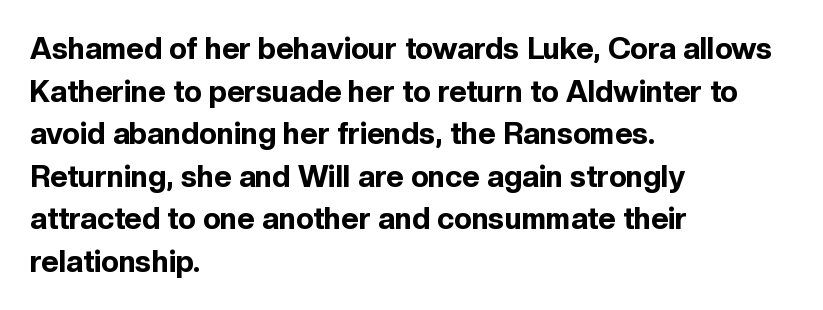
Q: Is the text bold? A: Yes.
Q: Is the text italic (slanted)? A: No, it is upright.
Q: Is the typeface a serif or a sans-serif typeface? A: Sans-serif.
Q: Is the text underlined? A: No.
Q: How is the paragraph aligned? A: Left-aligned.
Q: Is the spacing between letters normal or unusually wide? A: Normal.
Q: Is the spacing between lines tight, normal or loose? A: Normal.
Q: Width (condensed, normal, or wide)? A: Normal.
Q: x-height? A: Medium.
Q: Monospaced? A: No.
